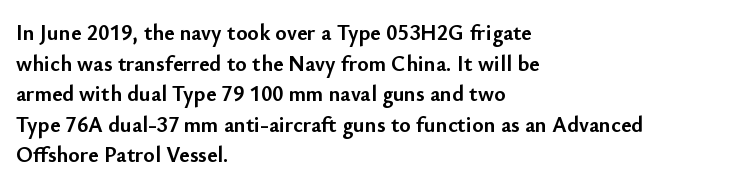
{"italic": "no", "bold": "yes", "underline": "no", "align": "left", "line_spacing": "normal", "line_spacing_ratio": 1.39, "letter_spacing": "normal", "letter_spacing_em": 0.0, "glyph_px": 22}
